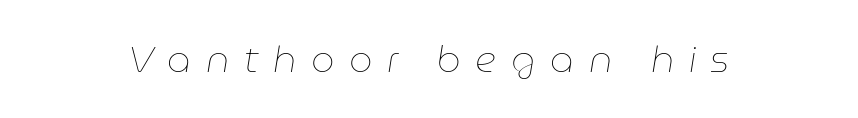
The image shows 37 px thin type, italic (leaning right); set unusually wide letter spacing (+0.39 em), not underlined; low stroke contrast and a medium x-height.
